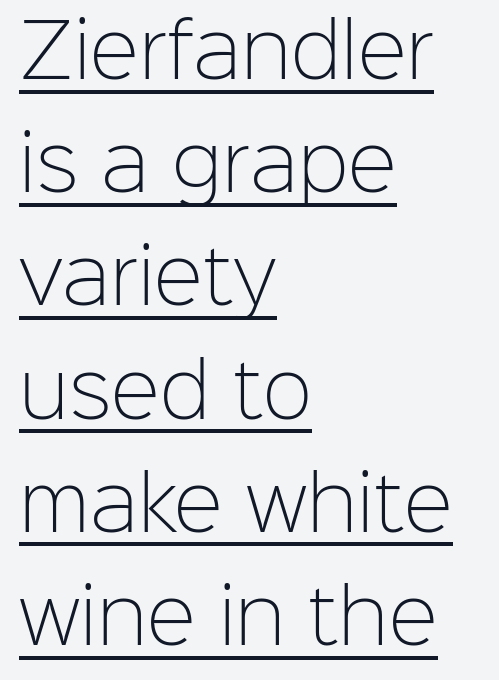
{"serif": "no", "italic": "no", "bold": "no", "weight": "light", "width": "normal", "stroke_contrast": "low", "x_height": "medium", "monospaced": "no", "underline": "yes", "align": "left", "line_spacing": "normal", "line_spacing_ratio": 1.53, "letter_spacing": "normal", "letter_spacing_em": 0.0, "glyph_px": 74}
